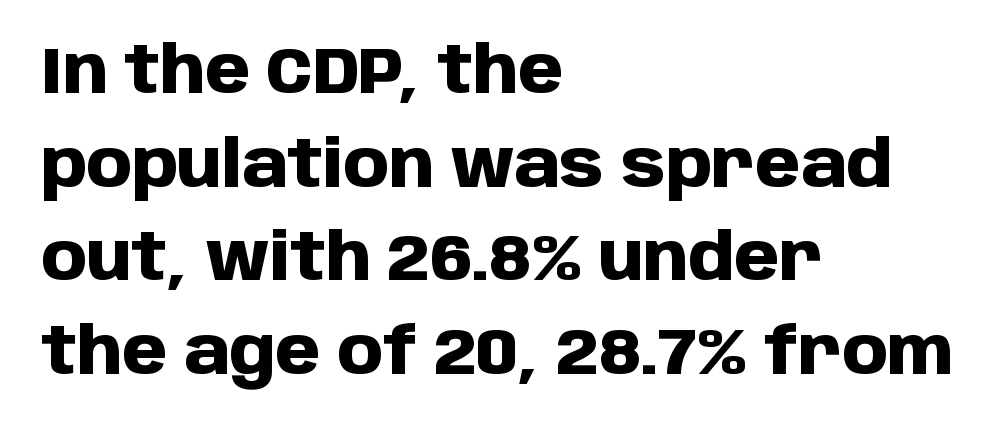
A typesetter would mark this as roman, not italic. Spacing between characters is what you'd get straight out of the box. The type family on display is of the sans-serif kind. Compared with an ordinary text face, these strokes are far heavier — a full bold. Plain, unruled lines of type.
